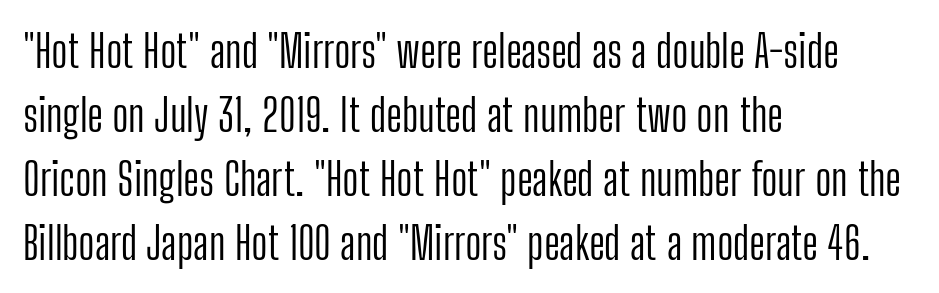
Q: Is the text bold? A: No.
Q: Is the text italic (slanted)? A: No, it is upright.
Q: Is the typeface a serif or a sans-serif typeface? A: Sans-serif.
Q: Is the text underlined? A: No.
Q: How is the paragraph aligned? A: Left-aligned.
Q: Is the spacing between letters normal or unusually wide? A: Normal.
Q: Is the spacing between lines tight, normal or loose? A: Normal.
Q: Width (condensed, normal, or wide)? A: Condensed.
Q: Stroke contrast? A: Low.
Q: x-height? A: Medium.
Q: Monospaced? A: No.
